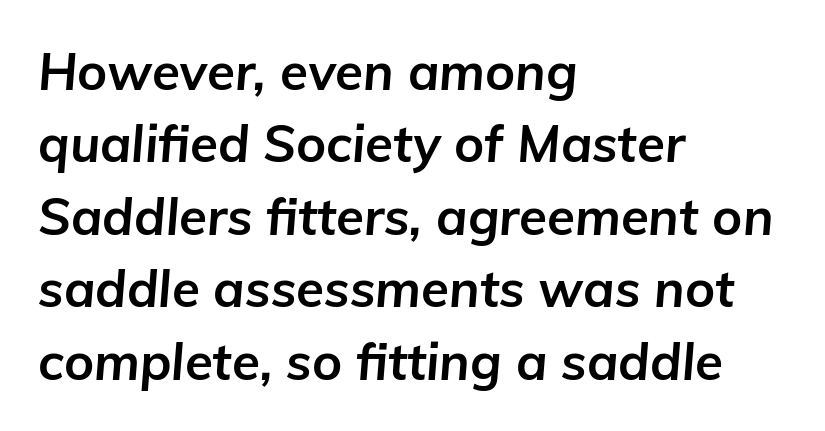
Q: Is the text bold? A: Yes.
Q: Is the text italic (slanted)? A: Yes, it leans right by about 5 degrees.
Q: Is the text underlined? A: No.
Q: How is the paragraph aligned? A: Left-aligned.
Q: Is the spacing between letters normal or unusually wide? A: Normal.
Q: Is the spacing between lines tight, normal or loose? A: Normal.
Q: Width (condensed, normal, or wide)? A: Normal.
Q: Stroke contrast? A: Low.
Q: x-height? A: Medium.
Q: Monospaced? A: No.
